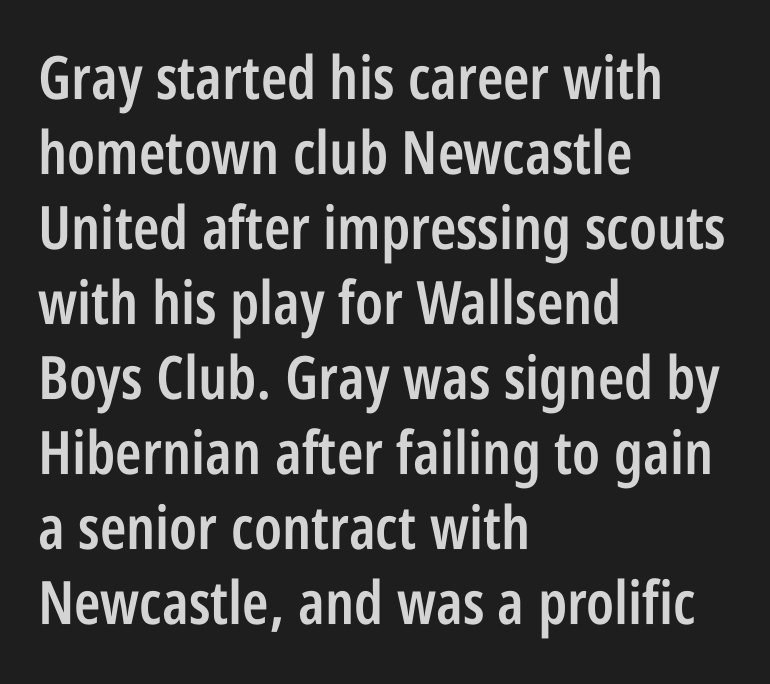
Q: Is the text bold? A: Semi-bold.
Q: Is the text italic (slanted)? A: No, it is upright.
Q: Is the typeface a serif or a sans-serif typeface? A: Sans-serif.
Q: Is the text underlined? A: No.
Q: How is the paragraph aligned? A: Left-aligned.
Q: Is the spacing between letters normal or unusually wide? A: Normal.
Q: Is the spacing between lines tight, normal or loose? A: Normal.
Q: Width (condensed, normal, or wide)? A: Condensed.
Q: Stroke contrast? A: Low.
Q: x-height? A: Large.
Q: Monospaced? A: No.
